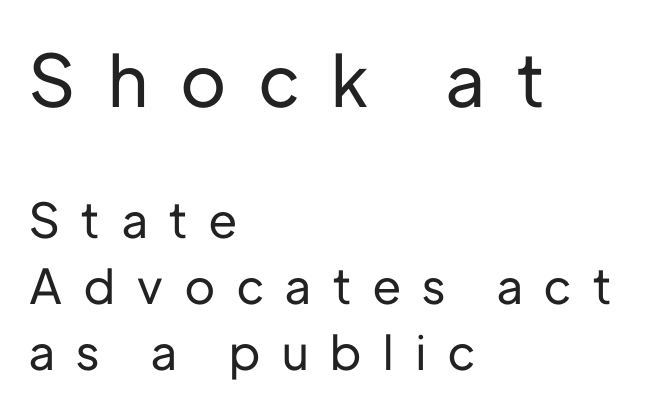
Note: larger setting up top, smaller setting below. This sample has the flowing, uneven cadence of proportional lettering. Notice how descenders clear the ascenders below comfortably — that's standard leading. Honestly, there is no underline to notice here at all. Ascenders rise straight up at ninety degrees.
